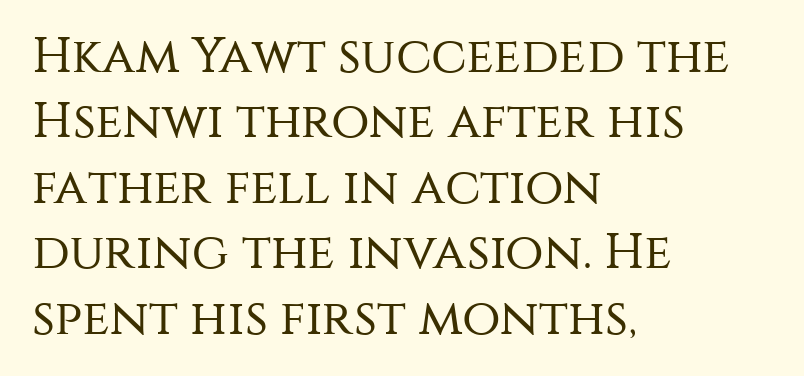
If you drew a line through each stem, it would be perfectly vertical. The weight tops out at a normal text grade. Inter-character spacing is left at the font's built-in metrics. The setting favours the left margin, as ordinary paragraphs usually do. Each row of text sits above clean, open space.
